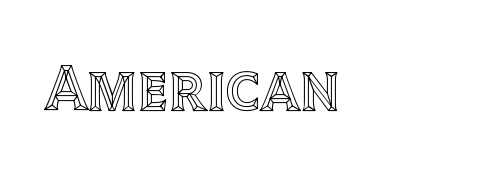
Do the characters align in a grid? No, the font is proportional. You can tell it's not italic because the verticals are truly vertical. Caption: standard tracking, unaltered. This rendering features lettering with no underline.
